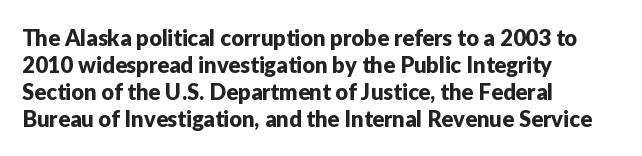
Q: Is the text italic (slanted)? A: No, it is upright.
Q: Is the text underlined? A: No.
Q: How is the paragraph aligned? A: Left-aligned.
Q: Is the spacing between letters normal or unusually wide? A: Normal.
